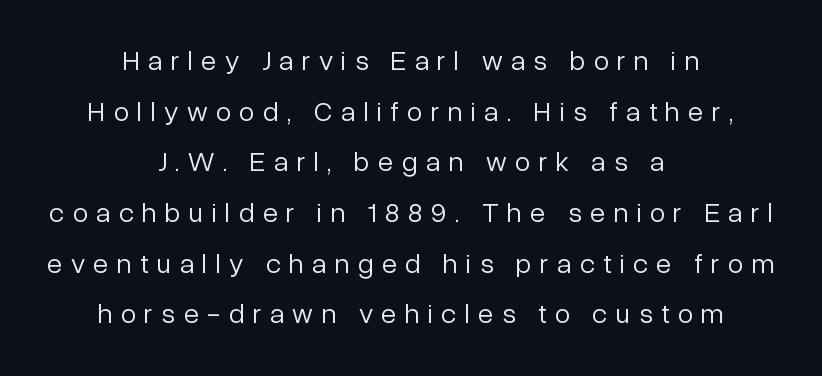
The image shows 28 px light sans-serif type, upright; set centered, line spacing 1.81x, unusually wide letter spacing (+0.3 em), not underlined; low stroke contrast and a medium x-height.
